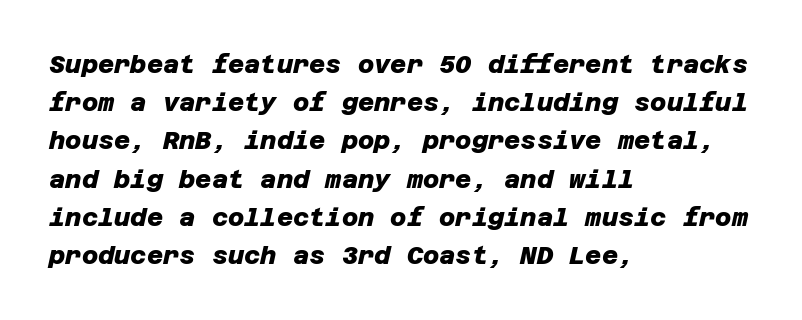
Q: Is the text bold? A: Yes.
Q: Is the text underlined? A: No.
Q: How is the paragraph aligned? A: Left-aligned.
Q: Is the spacing between letters normal or unusually wide? A: Normal.
Q: Is the spacing between lines tight, normal or loose? A: Normal.
